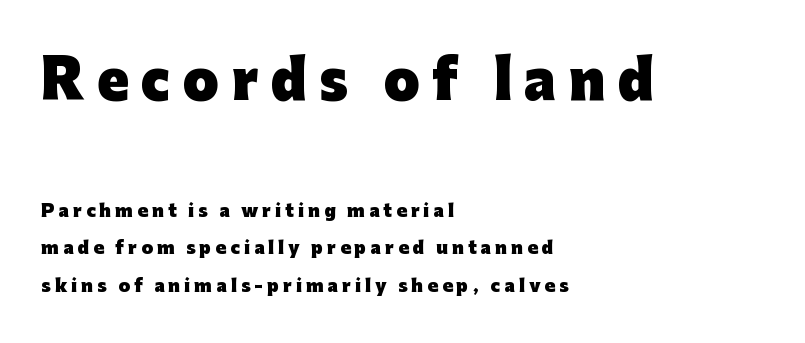
Q: Is the text bold? A: Yes.
Q: Is the text italic (slanted)? A: No, it is upright.
Q: Is the typeface a serif or a sans-serif typeface? A: Sans-serif.
Q: Is the text underlined? A: No.
Q: How is the paragraph aligned? A: Left-aligned.
Q: Is the spacing between letters normal or unusually wide? A: Unusually wide.
Q: Is the spacing between lines tight, normal or loose? A: Loose.
Q: Which block of text is set in a larger size, the first (top) or the second (bottom)? A: The first (top) one.
Q: Width (condensed, normal, or wide)? A: Normal.
Q: Stroke contrast? A: Low.
Q: x-height? A: Medium.
Q: Monospaced? A: No.
